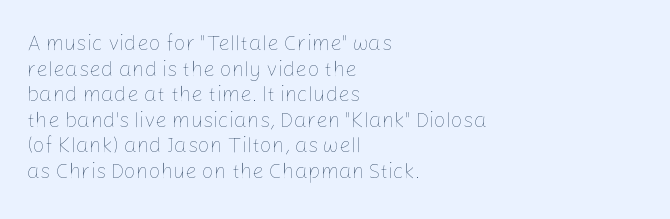
{"italic": "no", "bold": "no", "underline": "no", "align": "left", "line_spacing_ratio": 1.22, "letter_spacing": "normal", "letter_spacing_em": 0.0, "glyph_px": 21}
